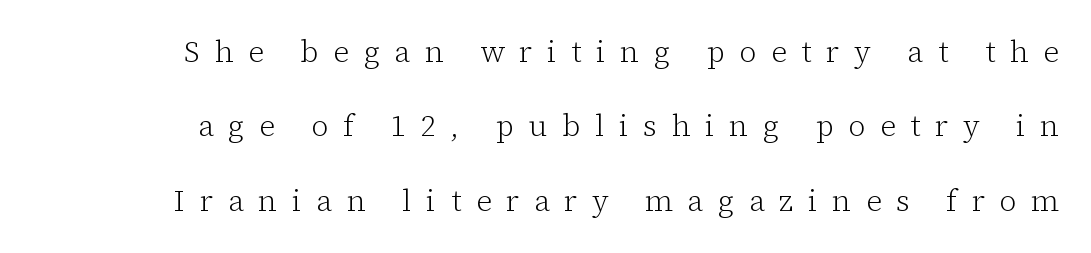
{"serif": "yes", "italic": "no", "bold": "no", "weight": "light", "width": "normal", "stroke_contrast": "low", "x_height": "medium", "monospaced": "no", "underline": "no", "line_spacing": "loose", "line_spacing_ratio": 2.48, "letter_spacing": "wide", "letter_spacing_em": 0.49, "glyph_px": 30}
